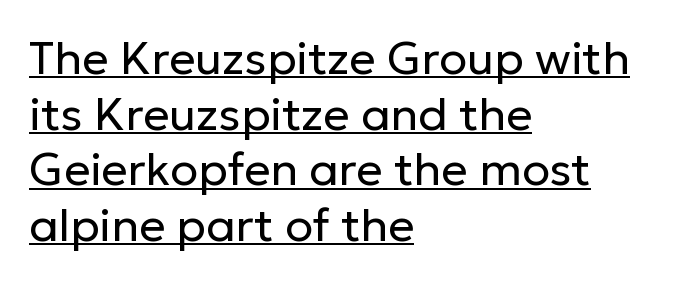
Q: Is the text bold? A: No.
Q: Is the text italic (slanted)? A: No, it is upright.
Q: Is the typeface a serif or a sans-serif typeface? A: Sans-serif.
Q: Is the text underlined? A: Yes.
Q: How is the paragraph aligned? A: Left-aligned.
Q: Is the spacing between letters normal or unusually wide? A: Normal.
Q: Width (condensed, normal, or wide)? A: Normal.
Q: Stroke contrast? A: Low.
Q: x-height? A: Medium.
Q: Monospaced? A: No.
